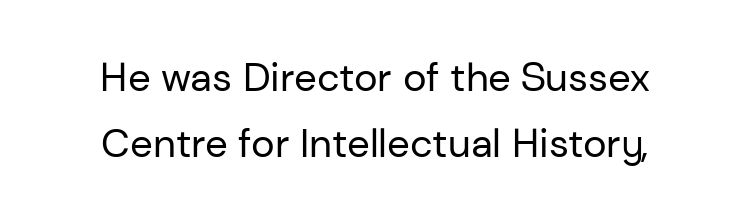
Q: Is the text bold? A: No.
Q: Is the text italic (slanted)? A: No, it is upright.
Q: Is the typeface a serif or a sans-serif typeface? A: Sans-serif.
Q: Is the text underlined? A: No.
Q: How is the paragraph aligned? A: Centered.
Q: Is the spacing between letters normal or unusually wide? A: Normal.
Q: Is the spacing between lines tight, normal or loose? A: Normal.
Q: Width (condensed, normal, or wide)? A: Normal.
Q: Stroke contrast? A: Low.
Q: x-height? A: Medium.
Q: Monospaced? A: No.
